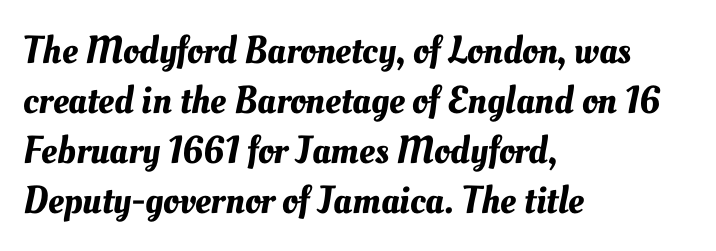
{"width": "normal", "stroke_contrast": "medium", "x_height": "small", "monospaced": "no", "underline": "no", "align": "left", "line_spacing": "normal", "line_spacing_ratio": 1.28, "letter_spacing": "normal", "letter_spacing_em": 0.0, "glyph_px": 39}
